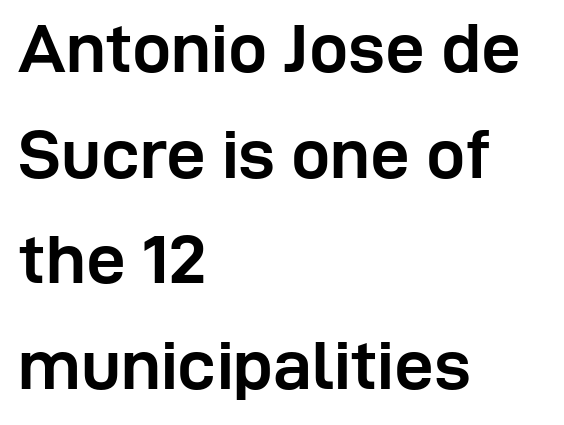
Q: Is the text bold? A: Yes.
Q: Is the text italic (slanted)? A: No, it is upright.
Q: Is the typeface a serif or a sans-serif typeface? A: Sans-serif.
Q: Is the text underlined? A: No.
Q: How is the paragraph aligned? A: Left-aligned.
Q: Is the spacing between letters normal or unusually wide? A: Normal.
Q: Is the spacing between lines tight, normal or loose? A: Normal.
Q: Width (condensed, normal, or wide)? A: Normal.
Q: Stroke contrast? A: Low.
Q: x-height? A: Medium.
Q: Monospaced? A: No.
